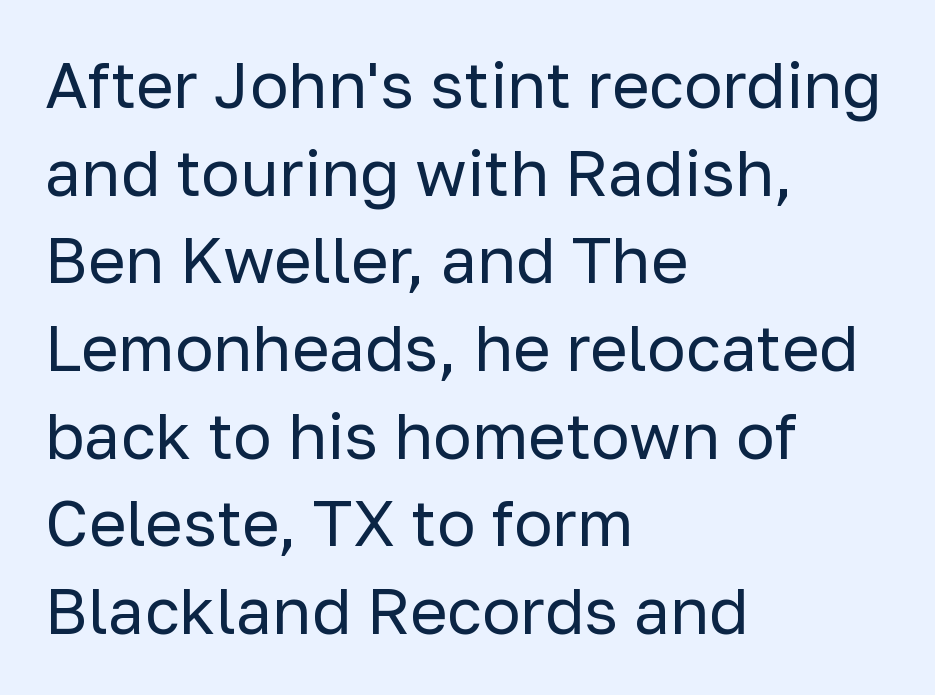
The image shows 64 px regular-weight sans-serif type, upright; set left-aligned, normal line spacing (1.37x), normal letter spacing, not underlined; low stroke contrast and a medium x-height.
